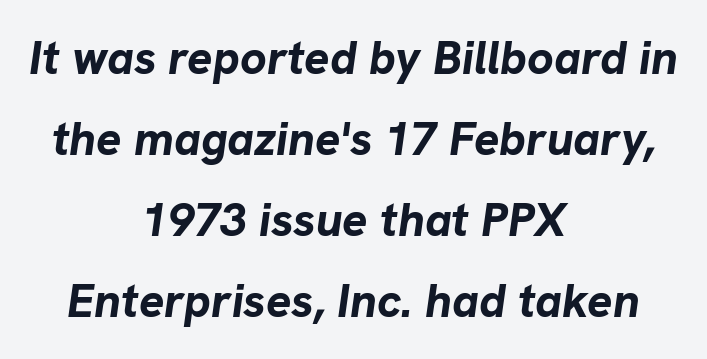
Q: Is the text bold? A: Yes.
Q: Is the text italic (slanted)? A: Yes, it leans right by about 8 degrees.
Q: Is the text underlined? A: No.
Q: How is the paragraph aligned? A: Centered.
Q: Is the spacing between letters normal or unusually wide? A: Normal.
Q: Width (condensed, normal, or wide)? A: Normal.
Q: Stroke contrast? A: Low.
Q: x-height? A: Medium.
Q: Monospaced? A: No.
